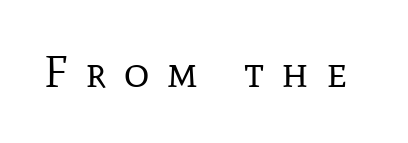
{"serif": "yes", "italic": "no", "bold": "no", "weight": "regular", "width": "normal", "stroke_contrast": "low", "x_height": "medium", "monospaced": "no", "underline": "no", "letter_spacing": "wide", "letter_spacing_em": 0.39, "glyph_px": 44}
